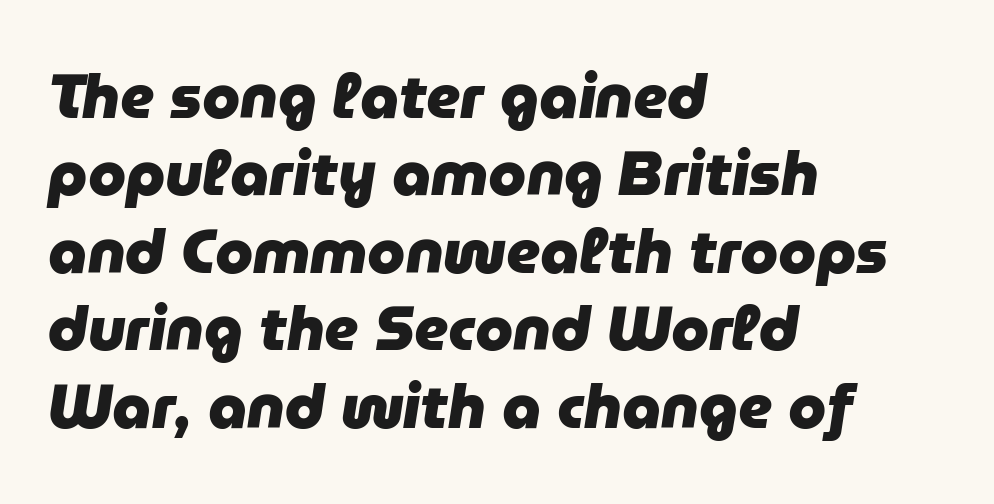
The image shows 61 px heavy type, italic (leaning right); set left-aligned, normal line spacing (1.27x), normal letter spacing, not underlined; low stroke contrast and a medium x-height.
